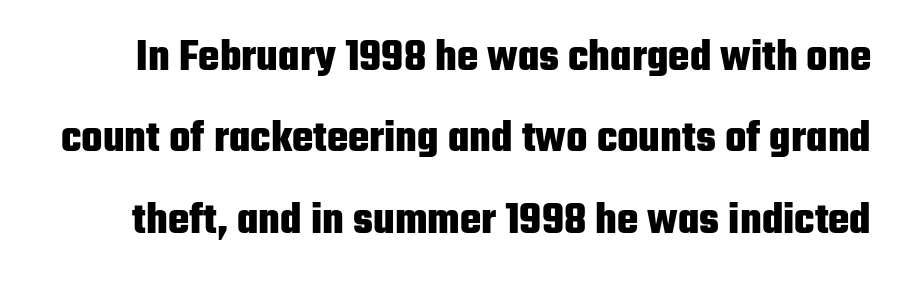
Note the varied advance widths — an 'i' is clearly narrower than an 'm'. You could call the tracking neutral — neither tight nor loose. Unlike a traditional serif, this face leaves its strokes unadorned. Stroke thickness is high; the sample reads as a true bold. The font's upright variant was chosen for this text.
